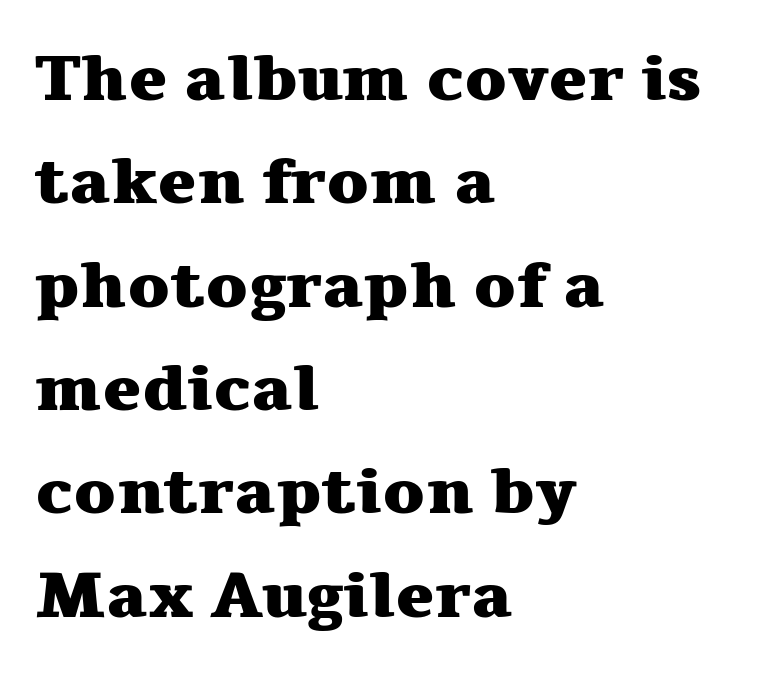
{"serif": "yes", "italic": "no", "bold": "yes", "weight": "heavy", "width": "wide", "stroke_contrast": "medium", "x_height": "medium", "monospaced": "no", "underline": "no", "align": "left", "line_spacing": "normal", "line_spacing_ratio": 1.59, "letter_spacing": "normal", "letter_spacing_em": 0.0, "glyph_px": 65}
